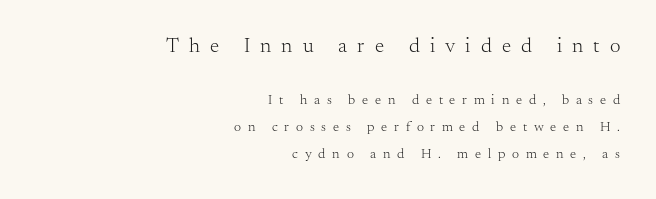
You could fit nearly another row in the gap between these rows. Display-style spreading of the glyphs; the letterfit is very open. The letters in the upper block stand taller than those in the block below. Nobody drew a line under any word here.
